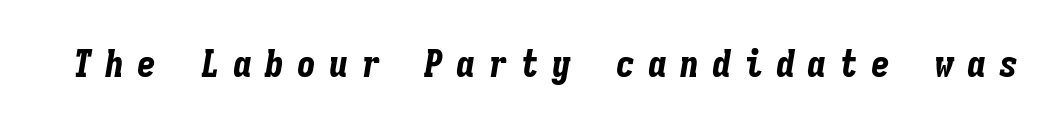
Q: Is the text bold? A: Yes.
Q: Is the text italic (slanted)? A: Yes, it leans right by about 9 degrees.
Q: Is the text underlined? A: No.
Q: Is the spacing between letters normal or unusually wide? A: Unusually wide.
Q: Width (condensed, normal, or wide)? A: Condensed.
Q: Stroke contrast? A: Low.
Q: x-height? A: Medium.
Q: Monospaced? A: Yes.
